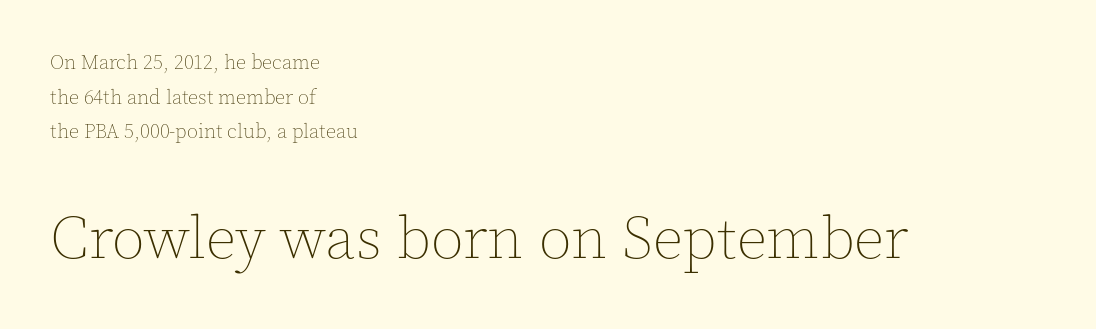
{"italic": "no", "bold": "no", "weight": "thin", "width": "normal", "x_height": "medium", "monospaced": "no", "underline": "no", "align": "left", "line_spacing_ratio": 1.73, "letter_spacing": "normal", "letter_spacing_em": 0.0, "larger_block": "second", "size_ratio": 3.0, "glyph_px": 60}
